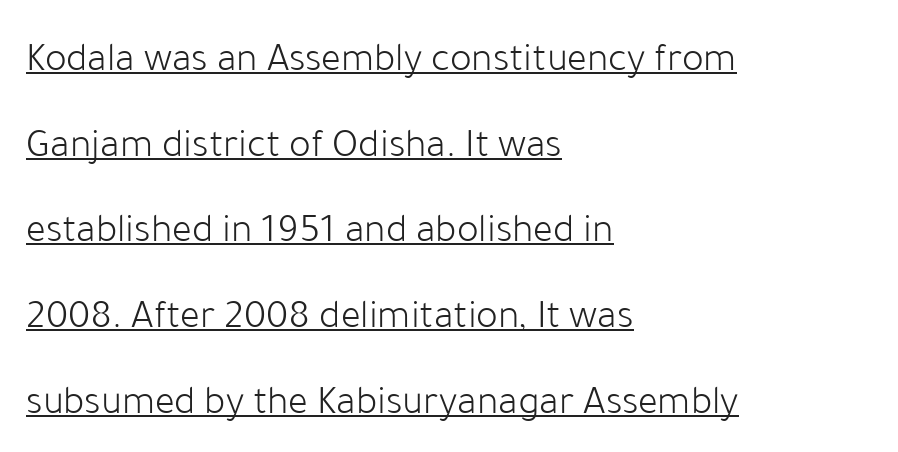
Q: Is the text bold? A: No.
Q: Is the text italic (slanted)? A: No, it is upright.
Q: Is the typeface a serif or a sans-serif typeface? A: Sans-serif.
Q: Is the text underlined? A: Yes.
Q: How is the paragraph aligned? A: Left-aligned.
Q: Is the spacing between letters normal or unusually wide? A: Normal.
Q: Is the spacing between lines tight, normal or loose? A: Loose.
Q: Width (condensed, normal, or wide)? A: Normal.
Q: Stroke contrast? A: Low.
Q: x-height? A: Medium.
Q: Monospaced? A: No.
